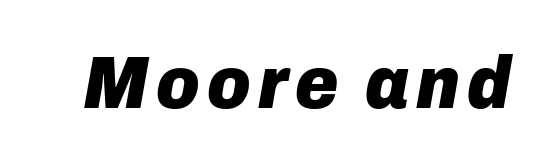
Quick note: underline off. The characters look thick and weighty, a clear bold. Tall strokes in this sample are angled rather than plumb. Proportional: the letters do not fall into vertical columns.
